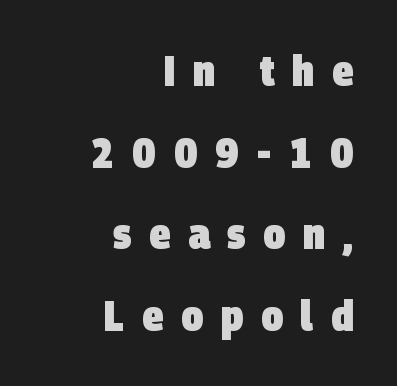
The vertical gap from one line to the next is large. Horizontal alignment here is rightward, an uncommon choice for prose. Substantial extra tracking has been applied to these lines. Thick stems and heavy bowls — unmistakably bold.
